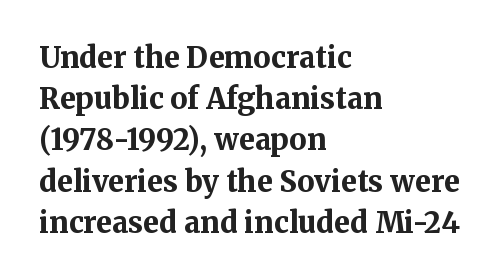
Q: Is the text bold? A: Yes.
Q: Is the text italic (slanted)? A: No, it is upright.
Q: Is the typeface a serif or a sans-serif typeface? A: Serif.
Q: Is the text underlined? A: No.
Q: How is the paragraph aligned? A: Left-aligned.
Q: Is the spacing between letters normal or unusually wide? A: Normal.
Q: Is the spacing between lines tight, normal or loose? A: Normal.
Q: Width (condensed, normal, or wide)? A: Normal.
Q: Stroke contrast? A: Medium.
Q: x-height? A: Medium.
Q: Monospaced? A: No.
